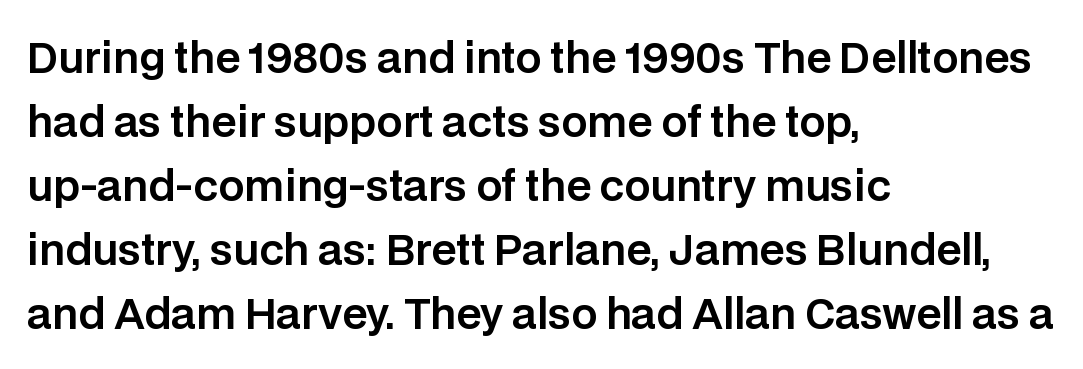
The letters stand straight up with perfectly vertical stems. Character widths vary here, with narrow letters taking less room than wide ones. Is the block centered? No — it sits flush against the left margin. The line-height multiplier appears to be the usual default.
